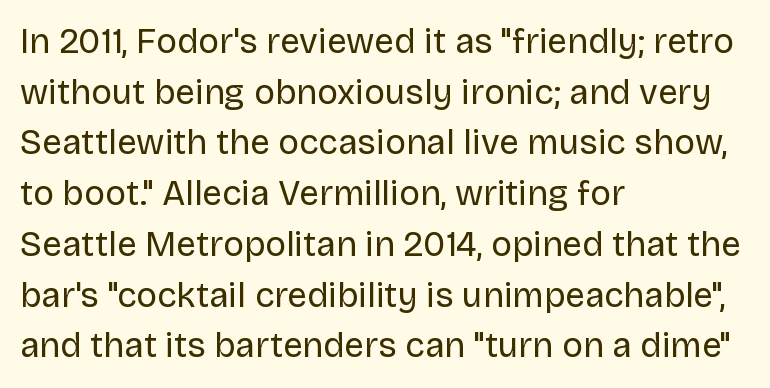
Q: Is the text bold? A: No.
Q: Is the text italic (slanted)? A: No, it is upright.
Q: Is the typeface a serif or a sans-serif typeface? A: Sans-serif.
Q: Is the text underlined? A: No.
Q: How is the paragraph aligned? A: Left-aligned.
Q: Is the spacing between letters normal or unusually wide? A: Normal.
Q: Is the spacing between lines tight, normal or loose? A: Normal.
Q: Width (condensed, normal, or wide)? A: Normal.
Q: Stroke contrast? A: Low.
Q: x-height? A: Large.
Q: Monospaced? A: No.
